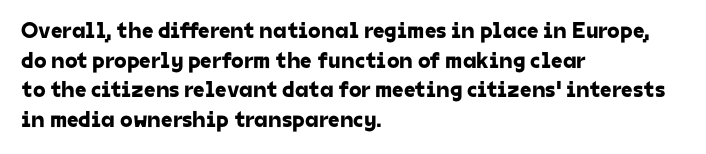
{"underline": "no", "align": "left", "line_spacing": "normal", "line_spacing_ratio": 1.29, "letter_spacing": "normal", "letter_spacing_em": 0.0, "glyph_px": 23}
